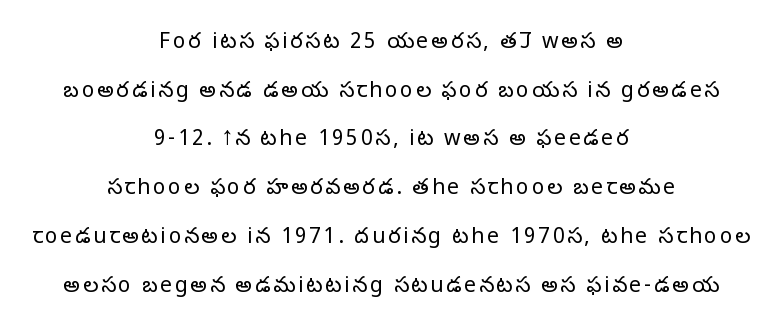
{"italic": "no", "bold": "no", "underline": "no", "align": "center", "line_spacing": "loose", "line_spacing_ratio": 2.32, "glyph_px": 21}
